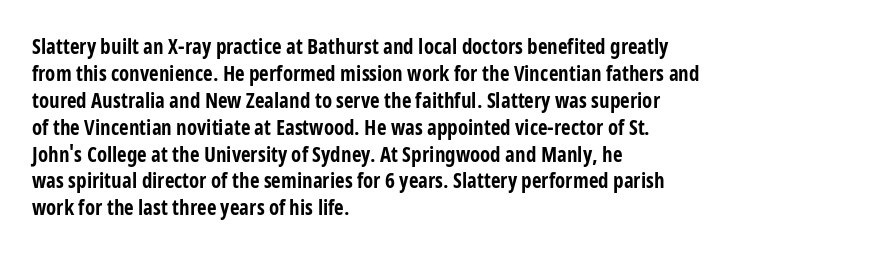
Q: Is the text bold? A: Yes.
Q: Is the text italic (slanted)? A: No, it is upright.
Q: Is the text underlined? A: No.
Q: How is the paragraph aligned? A: Left-aligned.
Q: Is the spacing between letters normal or unusually wide? A: Normal.
Q: Is the spacing between lines tight, normal or loose? A: Normal.
